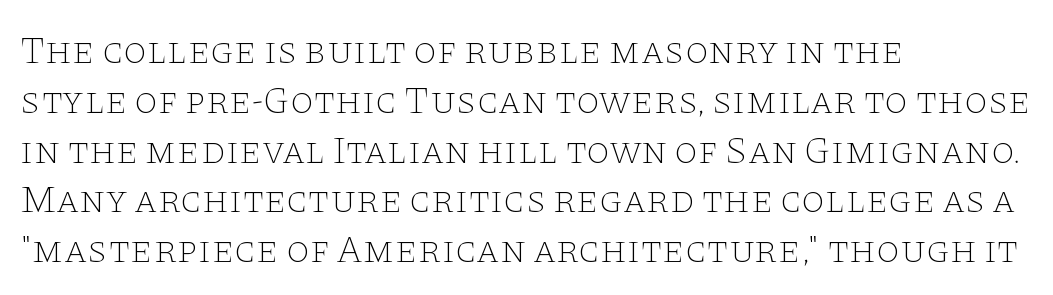
The type is set solid horizontally, with unmodified tracking. Teacher's note: observe the even left margin — that is flush-left alignment. Weight: in the light-to-regular range. The font's upright variant was chosen for this text.
